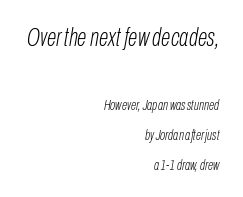
Q: Is the text bold? A: No.
Q: Is the text italic (slanted)? A: Yes, it leans right by about 10 degrees.
Q: Is the text underlined? A: No.
Q: How is the paragraph aligned? A: Right-aligned.
Q: Is the spacing between letters normal or unusually wide? A: Normal.
Q: Is the spacing between lines tight, normal or loose? A: Loose.
Q: Which block of text is set in a larger size, the first (top) or the second (bottom)? A: The first (top) one.
